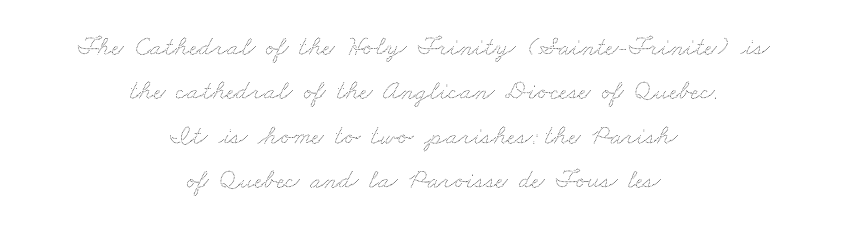
Q: Is the text underlined? A: No.
Q: How is the paragraph aligned? A: Centered.
Q: Is the spacing between letters normal or unusually wide? A: Normal.
Q: Is the spacing between lines tight, normal or loose? A: Normal.
